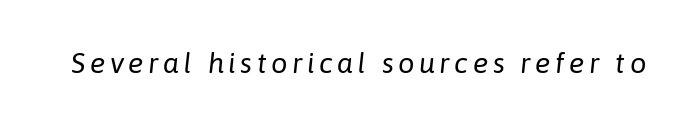
There's an unmistakable incline to the writing here. A typesetter would call this proportional, since set widths differ per character. Only glyphs here, with clear space below each row. The characters are drawn with everyday or finer stroke widths.
